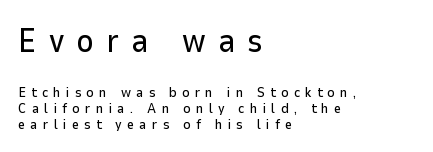
Q: Is the text italic (slanted)? A: No, it is upright.
Q: Is the typeface a serif or a sans-serif typeface? A: Sans-serif.
Q: Is the text underlined? A: No.
Q: How is the paragraph aligned? A: Left-aligned.
Q: Is the spacing between letters normal or unusually wide? A: Unusually wide.
Q: Is the spacing between lines tight, normal or loose? A: Tight.
Q: Which block of text is set in a larger size, the first (top) or the second (bottom)? A: The first (top) one.
Q: Width (condensed, normal, or wide)? A: Normal.
Q: Stroke contrast? A: Low.
Q: x-height? A: Medium.
Q: Monospaced? A: No.
